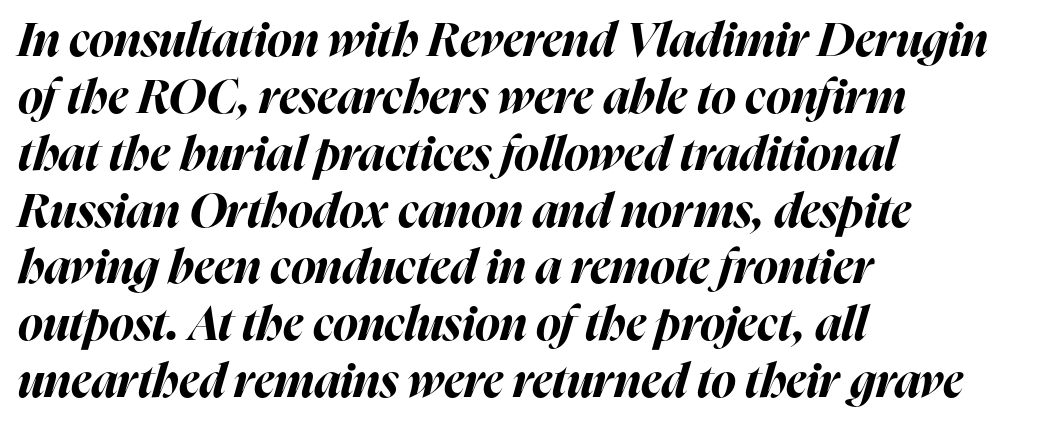
{"italic": "yes", "lean": "right", "slant_degrees": 16, "bold": "yes", "weight": "bold", "width": "normal", "stroke_contrast": "high", "x_height": "medium", "monospaced": "no", "underline": "no", "align": "left", "line_spacing_ratio": 1.21, "letter_spacing": "normal", "letter_spacing_em": 0.0, "glyph_px": 47}
